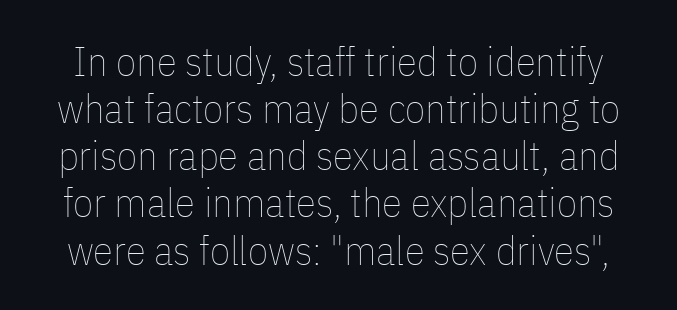
The image shows 41 px thin, condensed type, upright; set tight line spacing (1.15x), normal letter spacing, not underlined; low stroke contrast and a medium x-height.
